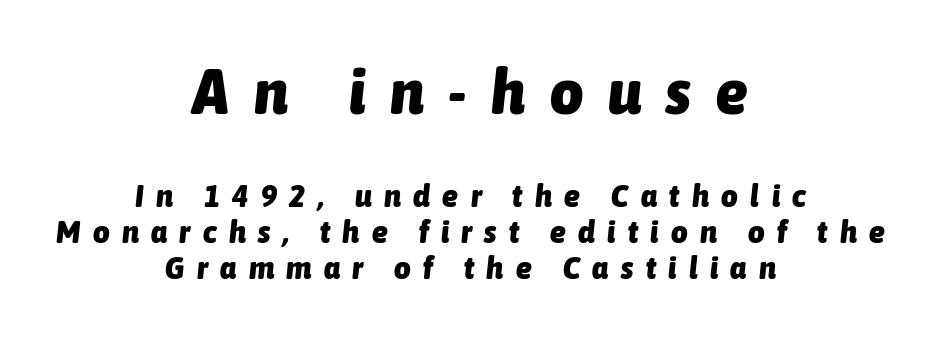
The image shows 64 px heavy, condensed type, italic (leaning right); set centered, tight line spacing (1.12x), unusually wide letter spacing (+0.39 em), not underlined; the first (top) block is 2.0x larger; low stroke contrast and a medium x-height.
